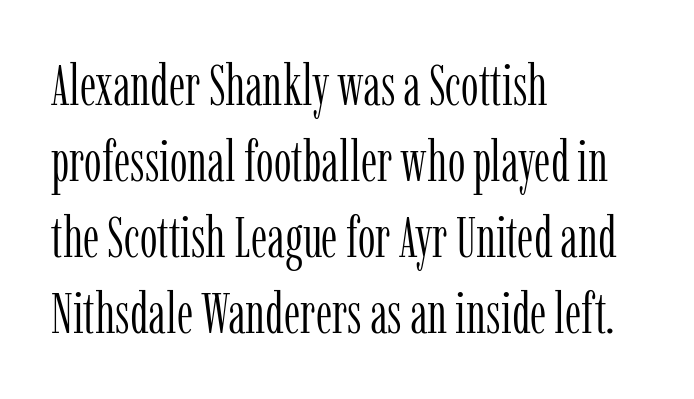
Q: Is the text bold? A: No.
Q: Is the text italic (slanted)? A: No, it is upright.
Q: Is the typeface a serif or a sans-serif typeface? A: Serif.
Q: Is the text underlined? A: No.
Q: How is the paragraph aligned? A: Left-aligned.
Q: Is the spacing between letters normal or unusually wide? A: Normal.
Q: Is the spacing between lines tight, normal or loose? A: Normal.
Q: Width (condensed, normal, or wide)? A: Condensed.
Q: Stroke contrast? A: Low.
Q: x-height? A: Medium.
Q: Monospaced? A: No.
